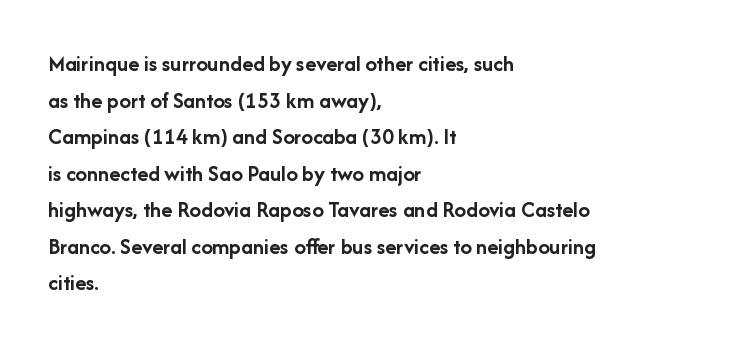
{"italic": "no", "bold": "yes", "underline": "no", "align": "left", "line_spacing": "normal", "line_spacing_ratio": 1.59, "letter_spacing": "normal", "letter_spacing_em": 0.0, "glyph_px": 23}
